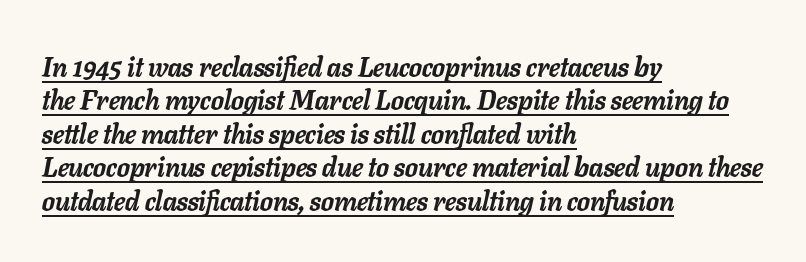
{"italic": "yes", "lean": "right", "slant_degrees": 11, "bold": "yes", "underline": "yes", "align": "left", "line_spacing_ratio": 1.24, "letter_spacing": "normal", "letter_spacing_em": 0.0, "glyph_px": 27}
